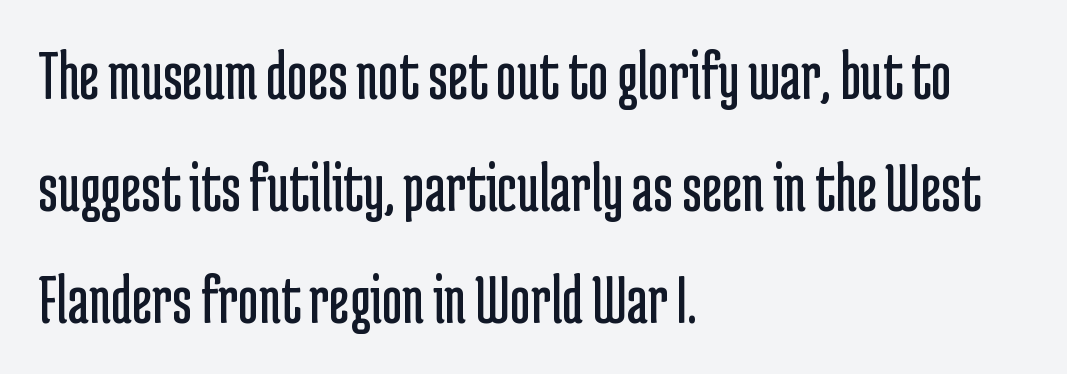
{"serif": "no", "italic": "no", "bold": "no", "weight": "regular", "width": "condensed", "stroke_contrast": "low", "x_height": "medium", "monospaced": "no", "underline": "no", "align": "left", "line_spacing": "normal", "line_spacing_ratio": 1.58, "letter_spacing": "normal", "letter_spacing_em": 0.0, "glyph_px": 71}
